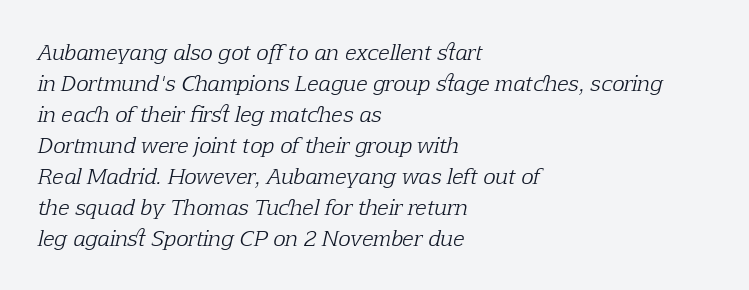
Anything drawn beneath the words? Only blank space. Leftover space on each line is placed entirely after the last word. These glyphs show unthickened strokes, regular width or finer. Quick note: interline space is typical. The horizontal fit of the characters is conventional and even. These lines were composed using italics.
